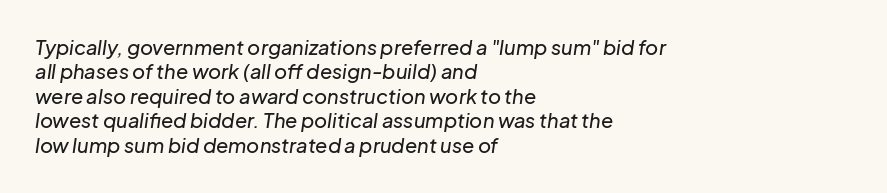
Anything drawn beneath the words? Only blank space. This is oblique type, the kind used for emphasis or titles. These lines are set flush left with a ragged right edge. The passage shown has conventional tracking throughout.
